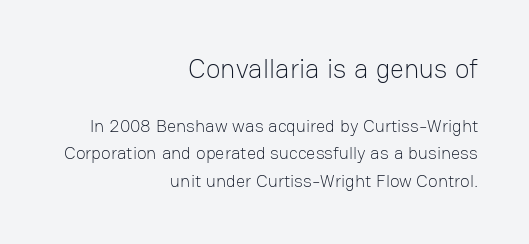
The image shows 27 px text type, upright; set right-aligned, normal line spacing (1.53x), normal letter spacing, not underlined; the first (top) block is 1.5x larger.
